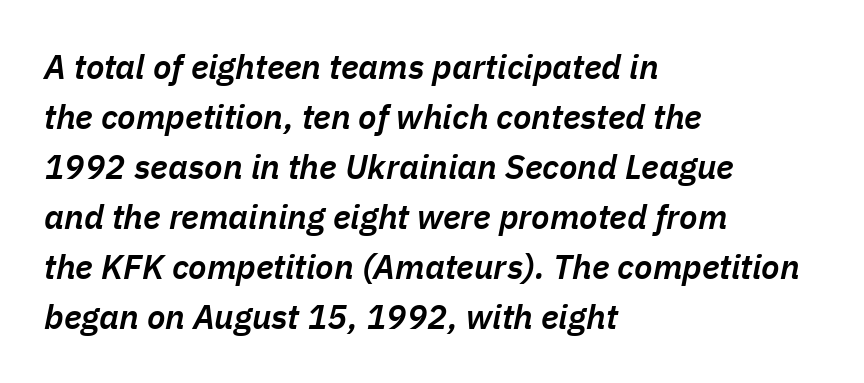
Character widths vary here, with narrow letters taking less room than wide ones. Nothing unusual about the tracking: characters are spaced as the font intends. The typography opts for an oblique posture over an upright one. Just letters on the line, the space beneath them empty. Weight check: semibold — heavier than regular, not quite bold. Regarding leading, the lines here are spaced in the standard way.
